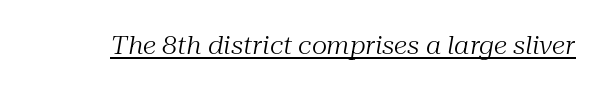
Think standard paragraph weight, or any step lighter than that. Notice how the stems are inclined rather than vertical — that's the hallmark of italics. The letters sit at their default tracking, neither squeezed nor spread. Check the space under the baseline: a stroke is drawn there.
